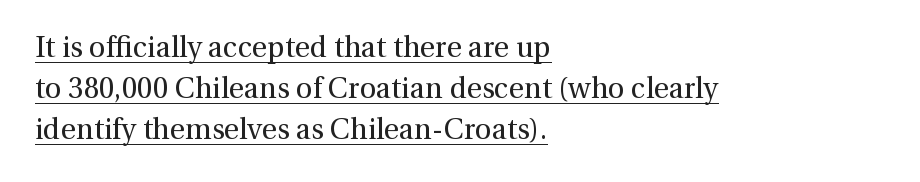
The image shows 29 px regular-weight serif type, upright; set left-aligned, normal line spacing (1.41x), normal letter spacing, underlined; a medium x-height.
